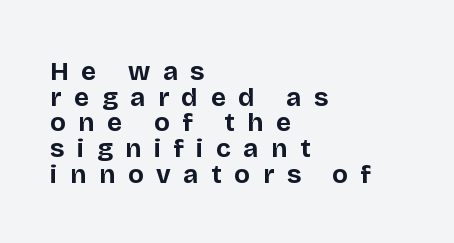
Q: Is the text bold? A: Yes.
Q: Is the text italic (slanted)? A: No, it is upright.
Q: Is the text underlined? A: No.
Q: How is the paragraph aligned? A: Left-aligned.
Q: Is the spacing between letters normal or unusually wide? A: Unusually wide.
Q: Is the spacing between lines tight, normal or loose? A: Tight.
